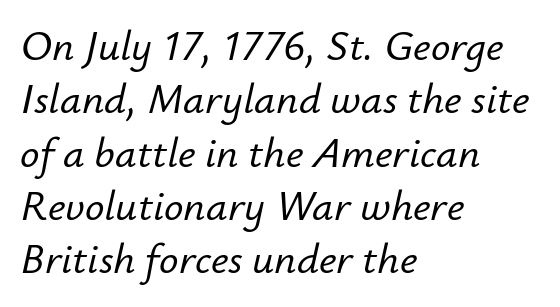
{"italic": "yes", "lean": "right", "slant_degrees": 12, "width": "normal", "stroke_contrast": "low", "x_height": "small", "monospaced": "no", "underline": "no", "align": "left", "line_spacing_ratio": 1.24, "letter_spacing": "normal", "letter_spacing_em": 0.0, "glyph_px": 43}
